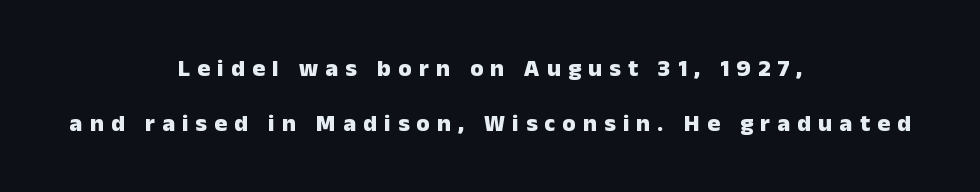
This sample trades compactness for vertical openness between lines. No word sits above an underline. The letters stand upright; this is a roman face. A centered setting, common on invitations and titles, is used for this passage.
